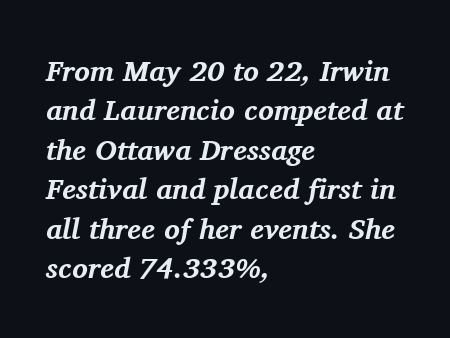
{"serif": "yes", "italic": "yes", "lean": "right", "slant_degrees": 11, "bold": "yes", "weight": "bold", "width": "normal", "stroke_contrast": "medium", "x_height": "medium", "monospaced": "no", "underline": "no", "align": "left", "line_spacing": "normal", "line_spacing_ratio": 1.36, "letter_spacing": "normal", "letter_spacing_em": 0.0, "glyph_px": 29}
